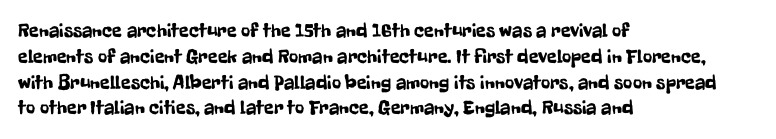
Is there any slant? The stems are plumb. Clear beneath every line of the passage. Nobody touched the tracking dial on this one. Line beginnings align vertically; line endings do not. One glance says typical: line gaps are just what's usual.
